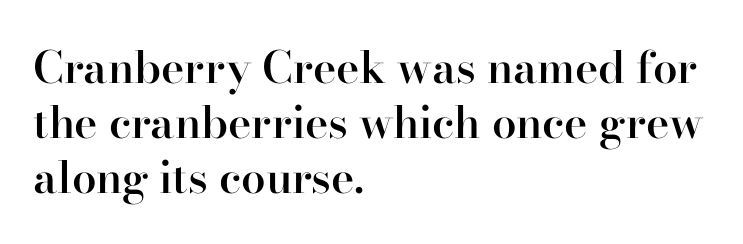
Q: Is the text bold? A: Semi-bold.
Q: Is the text italic (slanted)? A: No, it is upright.
Q: Is the typeface a serif or a sans-serif typeface? A: Serif.
Q: Is the text underlined? A: No.
Q: How is the paragraph aligned? A: Left-aligned.
Q: Is the spacing between letters normal or unusually wide? A: Normal.
Q: Is the spacing between lines tight, normal or loose? A: Normal.
Q: Width (condensed, normal, or wide)? A: Normal.
Q: Stroke contrast? A: High.
Q: x-height? A: Small.
Q: Monospaced? A: No.
